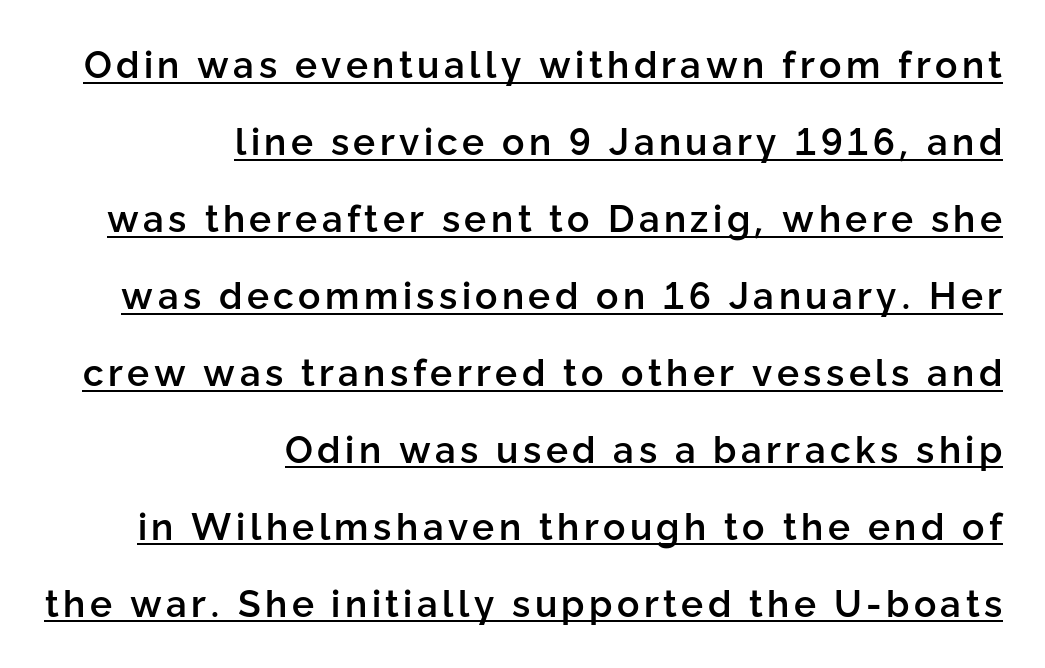
Looks like regular typesetting: each glyph gets only the width it needs. The lettering is marked with a stroke running underneath it. It's the straight-up-and-down kind of type. The passage shown stacks its lines with a broad gap. Typographically, this falls in the sans-serif category.
